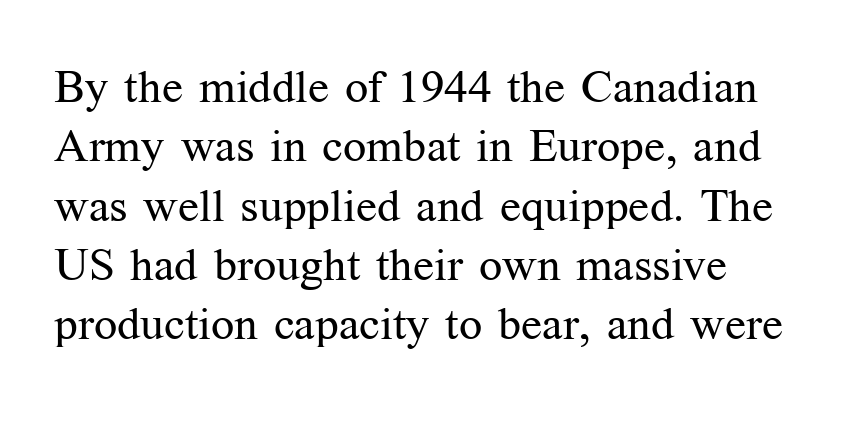
Q: Is the text bold? A: No.
Q: Is the text italic (slanted)? A: No, it is upright.
Q: Is the typeface a serif or a sans-serif typeface? A: Serif.
Q: Is the text underlined? A: No.
Q: Is the spacing between letters normal or unusually wide? A: Normal.
Q: Is the spacing between lines tight, normal or loose? A: Normal.
Q: Width (condensed, normal, or wide)? A: Normal.
Q: Stroke contrast? A: Medium.
Q: x-height? A: Medium.
Q: Monospaced? A: No.
